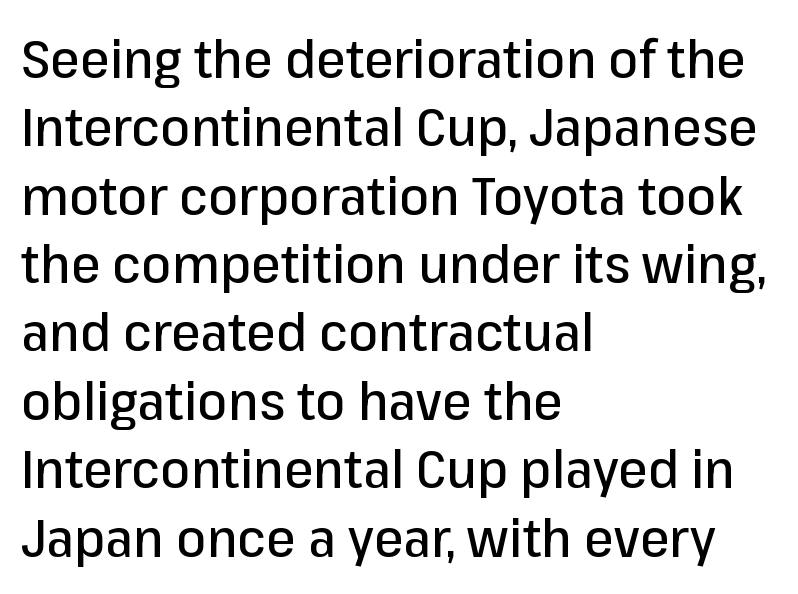
The image shows 53 px sans-serif type, upright; set left-aligned, normal line spacing (1.29x), normal letter spacing, not underlined; low stroke contrast and a medium x-height.
